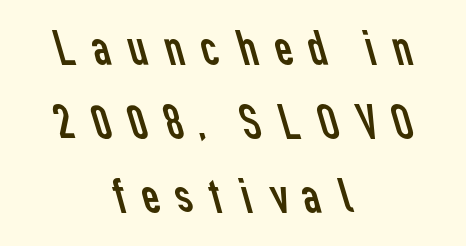
Q: Is the text bold? A: No.
Q: Is the typeface a serif or a sans-serif typeface? A: Sans-serif.
Q: Is the text underlined? A: No.
Q: How is the paragraph aligned? A: Centered.
Q: Is the spacing between letters normal or unusually wide? A: Unusually wide.
Q: Is the spacing between lines tight, normal or loose? A: Normal.
Q: Width (condensed, normal, or wide)? A: Normal.
Q: Stroke contrast? A: Low.
Q: x-height? A: Medium.
Q: Monospaced? A: No.
